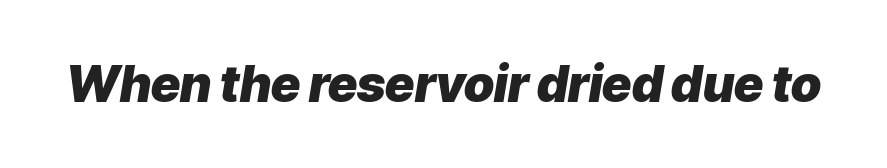
The image shows 50 px heavy type, italic (leaning right); set normal letter spacing, not underlined; low stroke contrast and a medium x-height.
